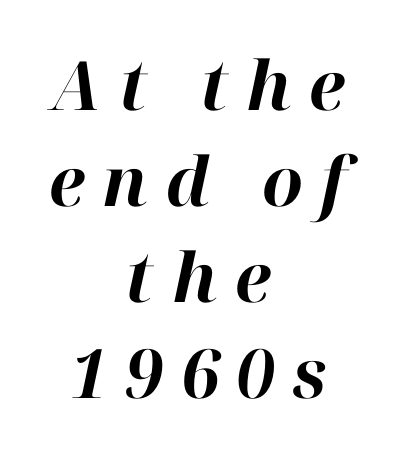
Interline gaps are of average width in this sample. The whole block is typeset with a tilt. These words are printed bold, with thick strokes throughout. This rendering uses center alignment, leaving both contours irregular but symmetric. You could not count columns in this text — the font is proportionally spaced.
